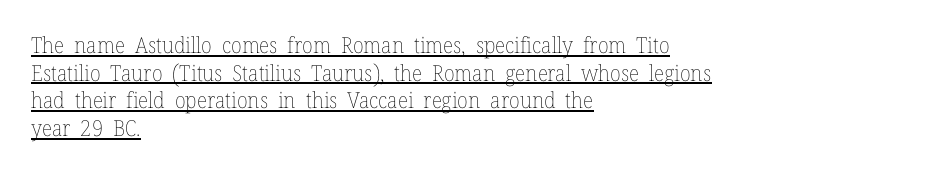
{"italic": "no", "bold": "no", "underline": "yes", "align": "left", "line_spacing": "normal", "line_spacing_ratio": 1.26, "letter_spacing": "normal", "letter_spacing_em": 0.0, "glyph_px": 22}
